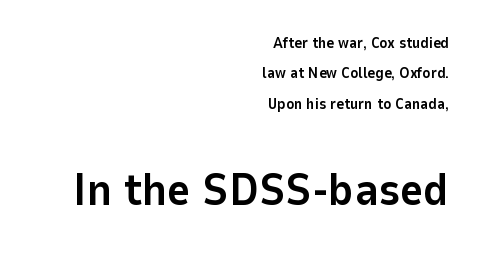
Q: Is the text bold? A: Yes.
Q: Is the text italic (slanted)? A: No, it is upright.
Q: Is the typeface a serif or a sans-serif typeface? A: Sans-serif.
Q: Is the text underlined? A: No.
Q: How is the paragraph aligned? A: Right-aligned.
Q: Is the spacing between letters normal or unusually wide? A: Normal.
Q: Is the spacing between lines tight, normal or loose? A: Loose.
Q: Which block of text is set in a larger size, the first (top) or the second (bottom)? A: The second (bottom) one.
Q: Width (condensed, normal, or wide)? A: Normal.
Q: Stroke contrast? A: Low.
Q: x-height? A: Medium.
Q: Monospaced? A: No.
